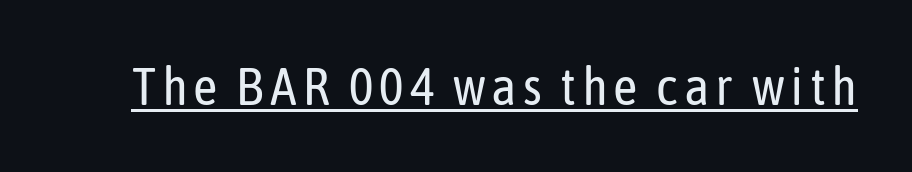
The image shows 53 px regular-weight, condensed sans-serif type, upright; set underlined; low stroke contrast and a medium x-height.
